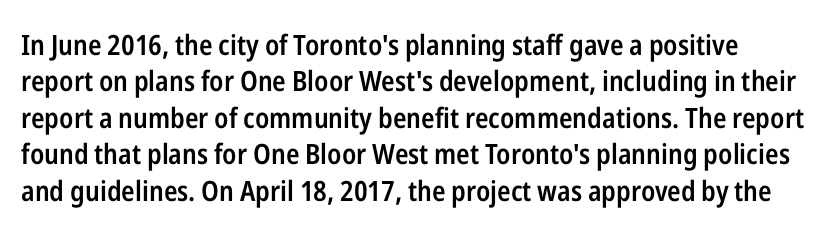
Strokes here are thickened, but only to semibold level. To sum up the face: it is a sans, with no serifs. The letterforms sit shoulder to shoulder at normal distance. The specimen reads as upright at a glance. Horizontal bands of white between lines are of average thickness.
